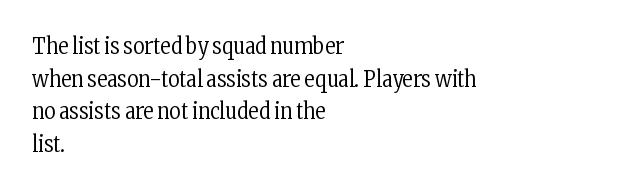
Q: Is the text bold? A: No.
Q: Is the text italic (slanted)? A: No, it is upright.
Q: Is the text underlined? A: No.
Q: How is the paragraph aligned? A: Left-aligned.
Q: Is the spacing between letters normal or unusually wide? A: Normal.
Q: Is the spacing between lines tight, normal or loose? A: Normal.
